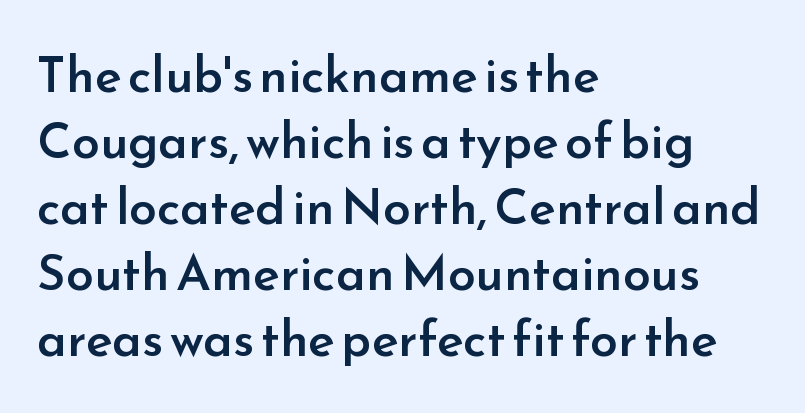
Short note: letters normally spaced. Every stem runs plumb, perpendicular to the baseline. The rendering uses natural spacing where letterforms have individual widths. The line-height multiplier appears to be the usual default.
